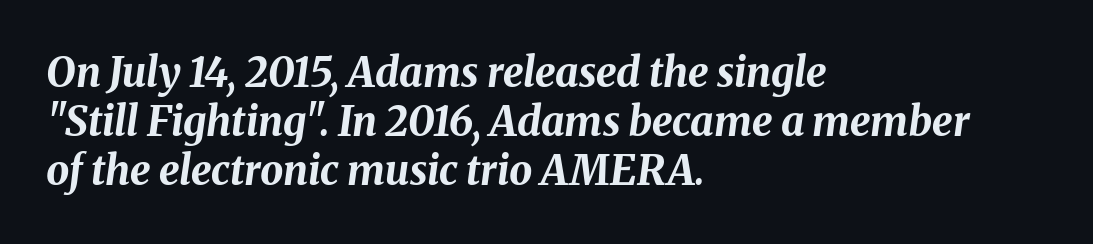
The baseline area is clear. Pretty heavy lettering here — definitely bold. The rendering applies a slant to the glyphs. Proportional: the letters do not fall into vertical columns. Default kerning and tracking; the words read as compact shapes.
